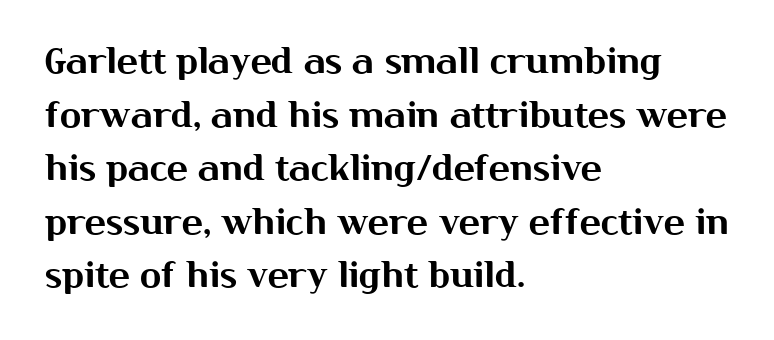
The image shows 35 px sans-serif type, upright; set left-aligned, normal line spacing (1.53x), normal letter spacing, not underlined; medium stroke contrast and a medium x-height.
